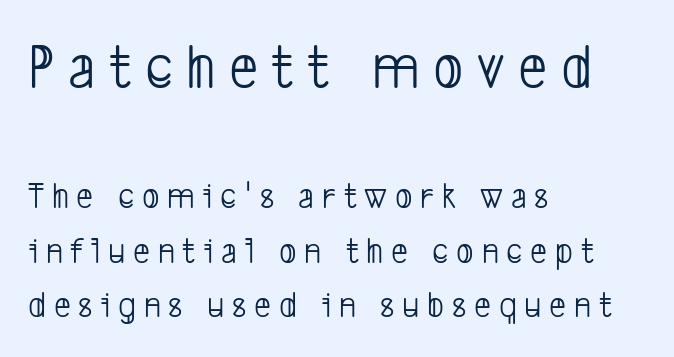
Q: Is the text bold? A: No.
Q: Is the typeface a serif or a sans-serif typeface? A: Sans-serif.
Q: Is the text underlined? A: No.
Q: How is the paragraph aligned? A: Left-aligned.
Q: Is the spacing between letters normal or unusually wide? A: Unusually wide.
Q: Is the spacing between lines tight, normal or loose? A: Normal.
Q: Which block of text is set in a larger size, the first (top) or the second (bottom)? A: The first (top) one.
Q: Width (condensed, normal, or wide)? A: Condensed.
Q: Stroke contrast? A: Low.
Q: x-height? A: Medium.
Q: Monospaced? A: No.
